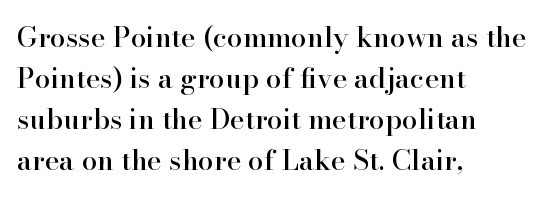
A roman cut, with each character standing at attention. No extra tracking has been applied to these lines. Horizontal bands of white between lines are of average thickness. Line starts are locked; line ends wander. I'd call this a serif setting — the letters wear small feet. Here the designer chose a conventional face with non-uniform glyph widths.
